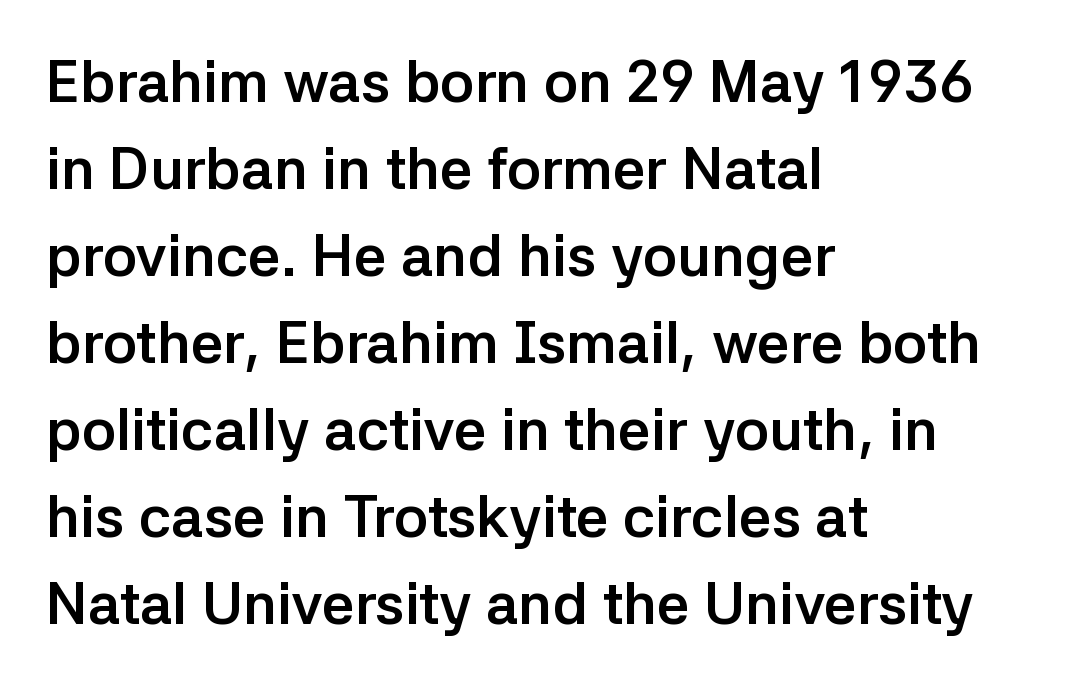
Classification — sans serif. The lettering stays uniformly vertical, giving the passage a roman look. The passage shown is not underscored anywhere. These lines are rendered in a variable-pitch font. Alignment: flush left. These words are printed bold, with thick strokes throughout.
